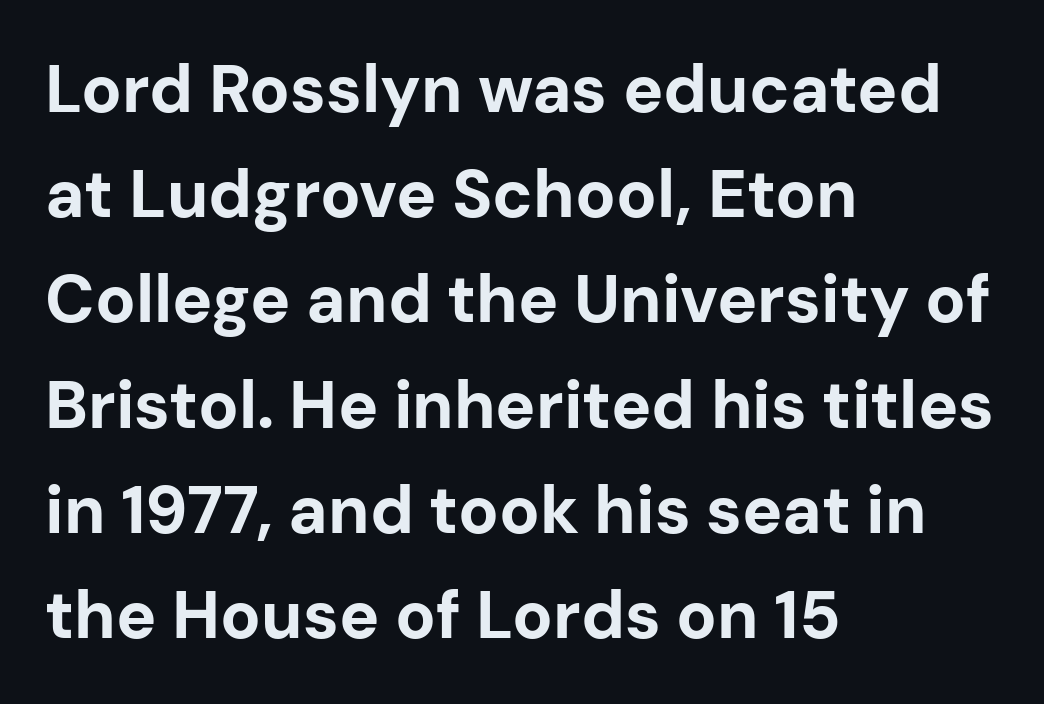
Q: Is the text bold? A: Yes.
Q: Is the text italic (slanted)? A: No, it is upright.
Q: Is the typeface a serif or a sans-serif typeface? A: Sans-serif.
Q: Is the text underlined? A: No.
Q: How is the paragraph aligned? A: Left-aligned.
Q: Is the spacing between letters normal or unusually wide? A: Normal.
Q: Is the spacing between lines tight, normal or loose? A: Normal.
Q: Width (condensed, normal, or wide)? A: Normal.
Q: Stroke contrast? A: Low.
Q: x-height? A: Medium.
Q: Monospaced? A: No.
